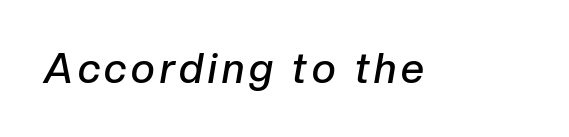
{"italic": "yes", "lean": "right", "slant_degrees": 10, "bold": "semi", "weight": "semibold", "width": "normal", "stroke_contrast": "low", "x_height": "medium", "monospaced": "no", "underline": "no", "glyph_px": 41}
